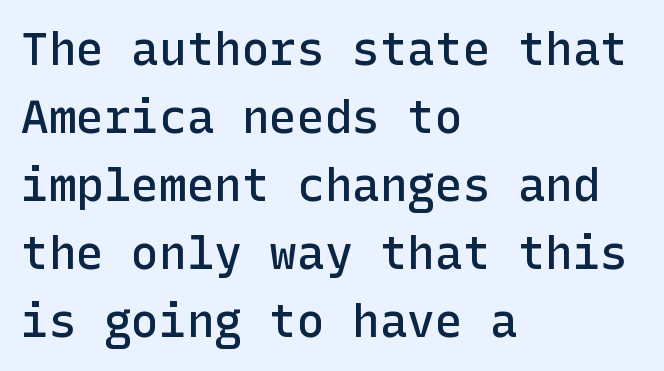
Q: Is the text bold? A: Semi-bold.
Q: Is the text italic (slanted)? A: No, it is upright.
Q: Is the typeface a serif or a sans-serif typeface? A: Sans-serif.
Q: Is the text underlined? A: No.
Q: How is the paragraph aligned? A: Left-aligned.
Q: Is the spacing between letters normal or unusually wide? A: Normal.
Q: Is the spacing between lines tight, normal or loose? A: Normal.
Q: Width (condensed, normal, or wide)? A: Normal.
Q: Stroke contrast? A: Low.
Q: x-height? A: Medium.
